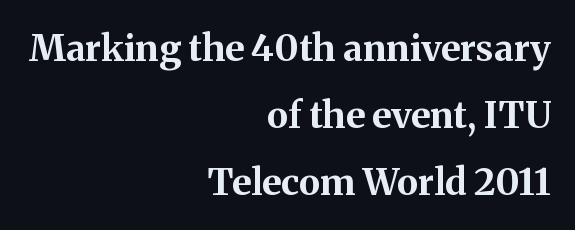
The image shows 37 px bold serif type, upright; set right-aligned, line spacing 1.81x, normal letter spacing, not underlined; medium stroke contrast and a medium x-height.
